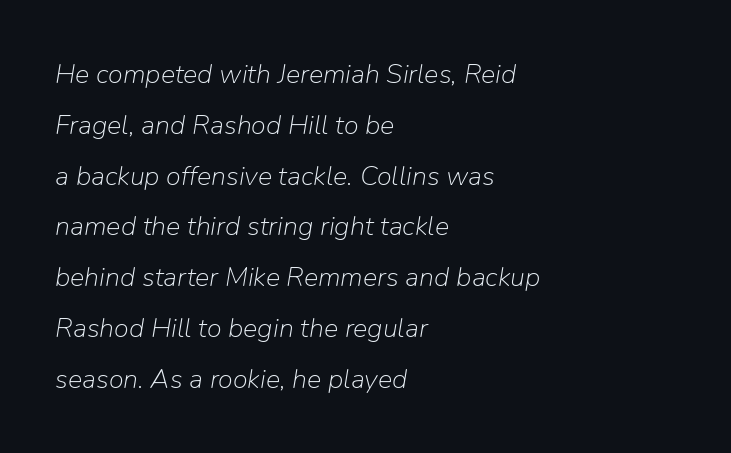
Q: Is the text bold? A: No.
Q: Is the text italic (slanted)? A: Yes, it leans right by about 9 degrees.
Q: Is the text underlined? A: No.
Q: How is the paragraph aligned? A: Left-aligned.
Q: Is the spacing between letters normal or unusually wide? A: Normal.
